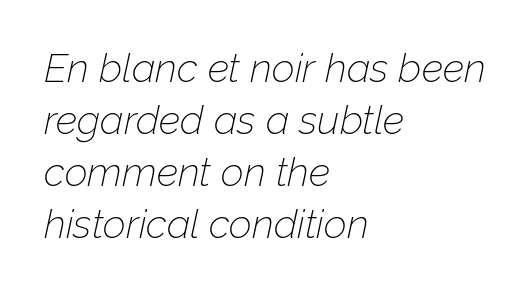
{"italic": "yes", "lean": "right", "slant_degrees": 12, "bold": "no", "weight": "thin", "width": "normal", "stroke_contrast": "low", "x_height": "medium", "monospaced": "no", "underline": "no", "align": "left", "line_spacing": "normal", "line_spacing_ratio": 1.3, "letter_spacing": "normal", "letter_spacing_em": 0.0, "glyph_px": 40}
